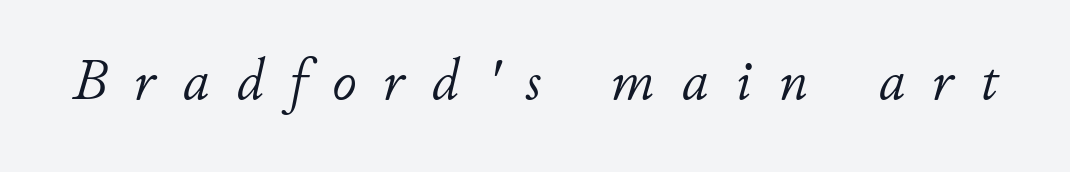
{"italic": "yes", "lean": "right", "slant_degrees": 11, "bold": "no", "weight": "light", "width": "normal", "stroke_contrast": "low", "x_height": "small", "monospaced": "no", "underline": "no", "letter_spacing": "wide", "letter_spacing_em": 0.46, "glyph_px": 59}
